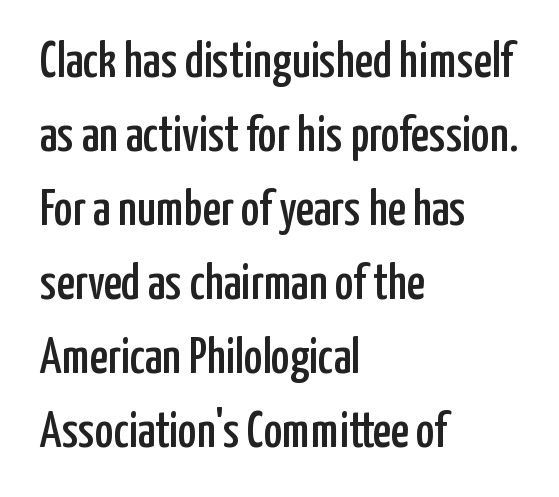
This rendering features lettering with no underline. The glyphs in this specimen are sans serif. Quick note: not italic, upright. Line beginnings align vertically; line endings do not.
